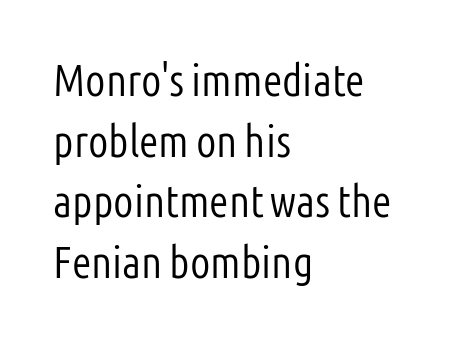
Q: Is the text bold? A: No.
Q: Is the text italic (slanted)? A: No, it is upright.
Q: Is the typeface a serif or a sans-serif typeface? A: Sans-serif.
Q: Is the text underlined? A: No.
Q: How is the paragraph aligned? A: Left-aligned.
Q: Is the spacing between letters normal or unusually wide? A: Normal.
Q: Is the spacing between lines tight, normal or loose? A: Normal.
Q: Width (condensed, normal, or wide)? A: Condensed.
Q: Stroke contrast? A: Low.
Q: x-height? A: Medium.
Q: Monospaced? A: No.
